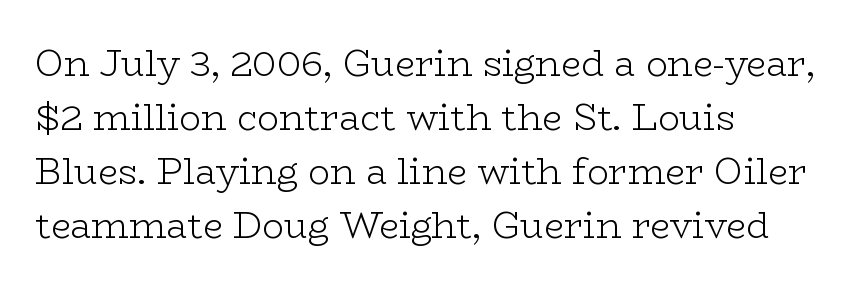
Whoever set this chose a conventional vertical rhythm. The rendering uses natural spacing where letterforms have individual widths. Posture: straight, roman, zero tilt. Ink coverage per letter is moderate at most.
